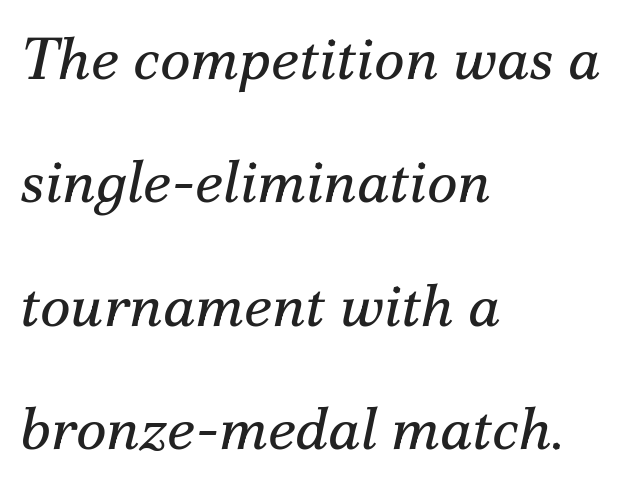
{"serif": "yes", "italic": "yes", "lean": "right", "slant_degrees": 12, "bold": "no", "weight": "regular", "width": "normal", "stroke_contrast": "medium", "x_height": "small", "monospaced": "no", "underline": "no", "align": "left", "line_spacing": "loose", "line_spacing_ratio": 2.09, "letter_spacing": "normal", "letter_spacing_em": 0.0, "glyph_px": 59}
